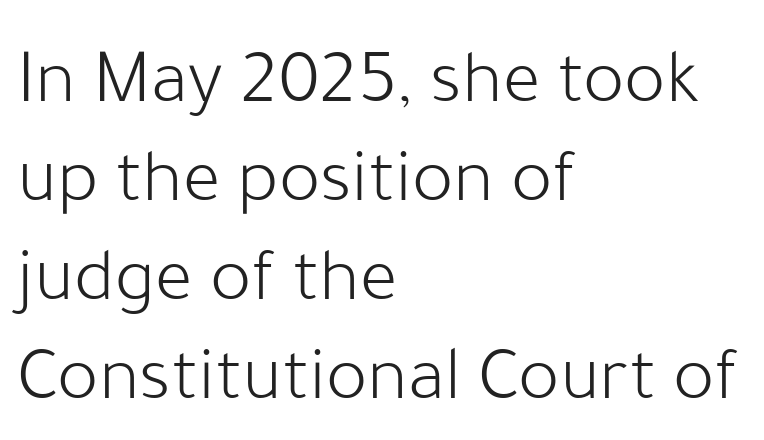
The typeface chosen for these lines omits serifs. The rendering anchors every line to the left-hand side. Beneath every word, the page is bare. No extra ink here — the face is not bold.
